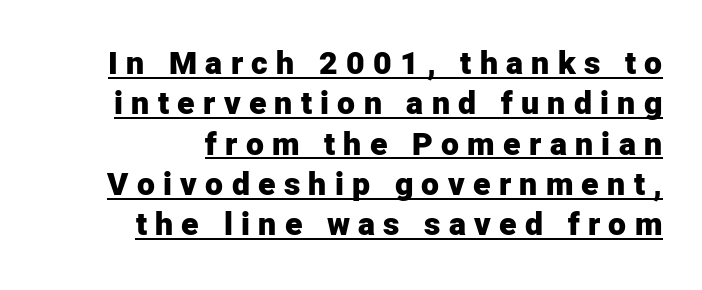
The face used here is rendered with a markedly widened letterfit. A typesetter would call this proportional, since set widths differ per character. Rendered with straight, roman letterforms. The typeface chosen for these lines omits serifs.
